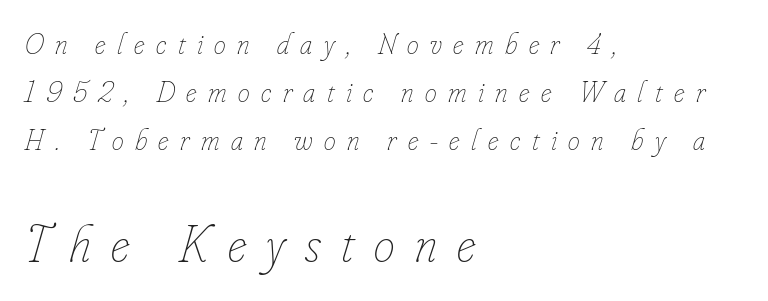
Q: Is the text bold? A: No.
Q: Is the text italic (slanted)? A: Yes, it leans right by about 16 degrees.
Q: Is the text underlined? A: No.
Q: How is the paragraph aligned? A: Left-aligned.
Q: Is the spacing between letters normal or unusually wide? A: Unusually wide.
Q: Is the spacing between lines tight, normal or loose? A: Normal.
Q: Which block of text is set in a larger size, the first (top) or the second (bottom)? A: The second (bottom) one.
Q: Width (condensed, normal, or wide)? A: Condensed.
Q: Stroke contrast? A: Low.
Q: x-height? A: Small.
Q: Monospaced? A: No.
